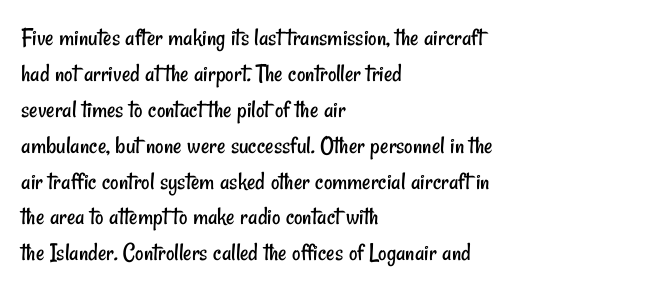
Q: Is the text bold? A: No.
Q: Is the text underlined? A: No.
Q: How is the paragraph aligned? A: Left-aligned.
Q: Is the spacing between letters normal or unusually wide? A: Normal.
Q: Is the spacing between lines tight, normal or loose? A: Normal.
